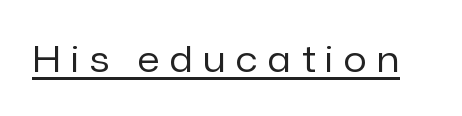
{"serif": "no", "italic": "no", "bold": "no", "weight": "regular", "width": "normal", "stroke_contrast": "low", "x_height": "medium", "monospaced": "no", "underline": "yes", "letter_spacing": "wide", "letter_spacing_em": 0.29, "glyph_px": 36}
